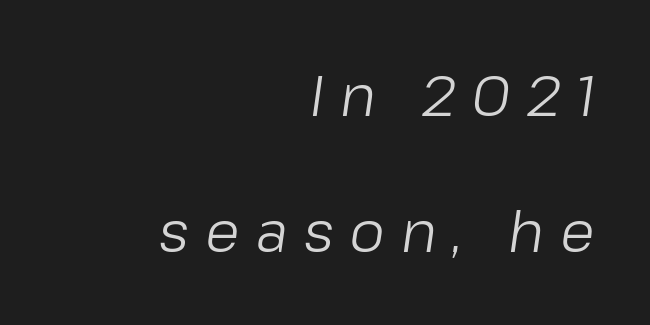
Q: Is the text bold? A: No.
Q: Is the text italic (slanted)? A: Yes, it leans right by about 8 degrees.
Q: Is the text underlined? A: No.
Q: How is the paragraph aligned? A: Right-aligned.
Q: Is the spacing between letters normal or unusually wide? A: Unusually wide.
Q: Is the spacing between lines tight, normal or loose? A: Loose.
Q: Width (condensed, normal, or wide)? A: Normal.
Q: Stroke contrast? A: Low.
Q: x-height? A: Medium.
Q: Monospaced? A: No.
